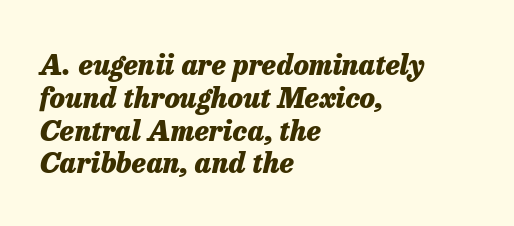
{"italic": "yes", "lean": "right", "slant_degrees": 13, "bold": "yes", "weight": "heavy", "width": "normal", "stroke_contrast": "low", "x_height": "medium", "monospaced": "no", "underline": "no", "align": "left", "line_spacing_ratio": 1.17, "letter_spacing": "normal", "letter_spacing_em": 0.0, "glyph_px": 28}
